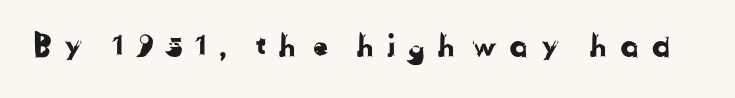
Q: Is the typeface a serif or a sans-serif typeface? A: Sans-serif.
Q: Is the text underlined? A: No.
Q: Is the spacing between letters normal or unusually wide? A: Unusually wide.
Q: Width (condensed, normal, or wide)? A: Normal.
Q: Stroke contrast? A: Low.
Q: x-height? A: Medium.
Q: Monospaced? A: No.
